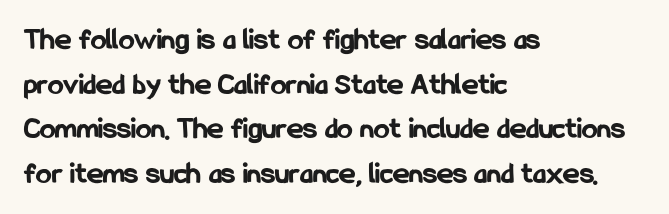
The image shows 31 px bold, condensed sans-serif type, upright; set left-aligned, normal line spacing (1.44x), normal letter spacing, not underlined; low stroke contrast and a medium x-height.
